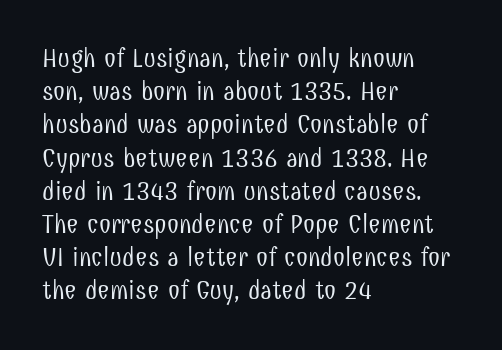
Q: Is the text bold? A: No.
Q: Is the text italic (slanted)? A: No, it is upright.
Q: Is the text underlined? A: No.
Q: How is the paragraph aligned? A: Left-aligned.
Q: Is the spacing between letters normal or unusually wide? A: Normal.
